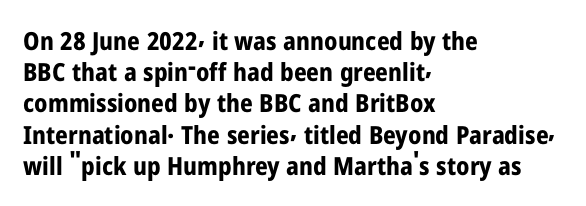
Q: Is the text bold? A: Yes.
Q: Is the text italic (slanted)? A: No, it is upright.
Q: Is the text underlined? A: No.
Q: How is the paragraph aligned? A: Left-aligned.
Q: Is the spacing between letters normal or unusually wide? A: Normal.
Q: Is the spacing between lines tight, normal or loose? A: Normal.
